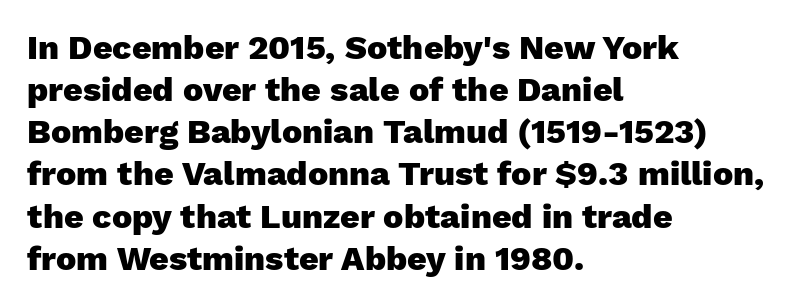
The image shows 34 px heavy sans-serif type, upright; set left-aligned, line spacing 1.24x, normal letter spacing, not underlined; low stroke contrast and a medium x-height.
